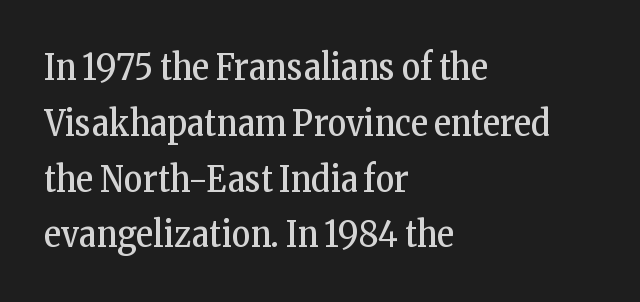
Q: Is the text bold? A: No.
Q: Is the text italic (slanted)? A: No, it is upright.
Q: Is the typeface a serif or a sans-serif typeface? A: Serif.
Q: Is the text underlined? A: No.
Q: How is the paragraph aligned? A: Left-aligned.
Q: Is the spacing between letters normal or unusually wide? A: Normal.
Q: Is the spacing between lines tight, normal or loose? A: Normal.
Q: Width (condensed, normal, or wide)? A: Condensed.
Q: Stroke contrast? A: Low.
Q: x-height? A: Medium.
Q: Monospaced? A: No.
